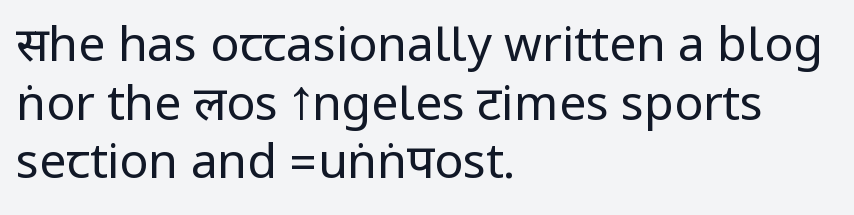
{"serif": "no", "italic": "no", "bold": "no", "weight": "regular", "width": "condensed", "stroke_contrast": "low", "underline": "no", "align": "left", "line_spacing_ratio": 1.22, "letter_spacing": "normal", "letter_spacing_em": 0.0, "glyph_px": 48}
